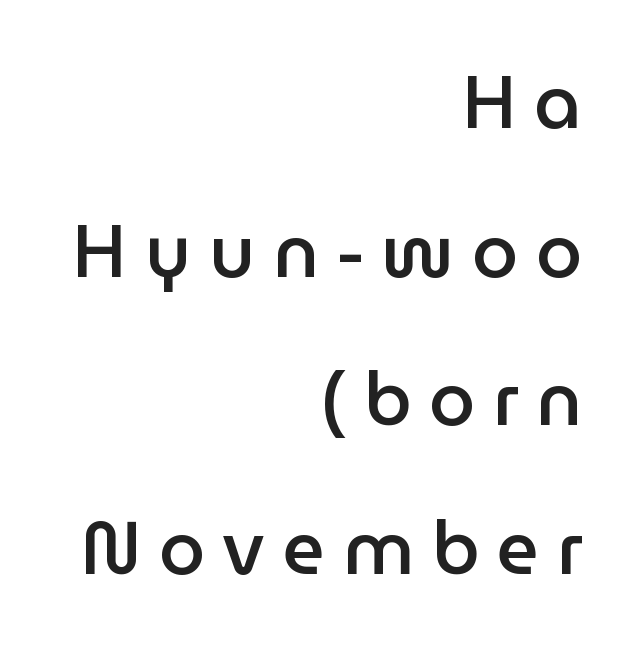
Q: Is the text bold? A: Semi-bold.
Q: Is the text italic (slanted)? A: No, it is upright.
Q: Is the typeface a serif or a sans-serif typeface? A: Sans-serif.
Q: Is the text underlined? A: No.
Q: How is the paragraph aligned? A: Right-aligned.
Q: Is the spacing between letters normal or unusually wide? A: Unusually wide.
Q: Is the spacing between lines tight, normal or loose? A: Loose.
Q: Width (condensed, normal, or wide)? A: Normal.
Q: Stroke contrast? A: Low.
Q: x-height? A: Medium.
Q: Monospaced? A: No.
